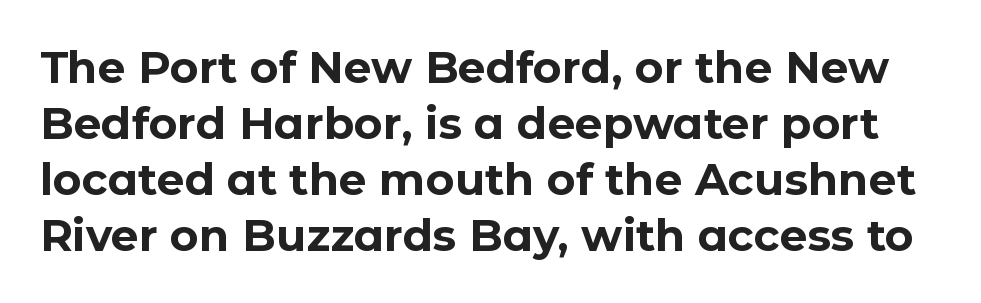
The image shows 44 px bold sans-serif type, upright; set normal line spacing (1.27x), normal letter spacing, not underlined; low stroke contrast and a medium x-height.
